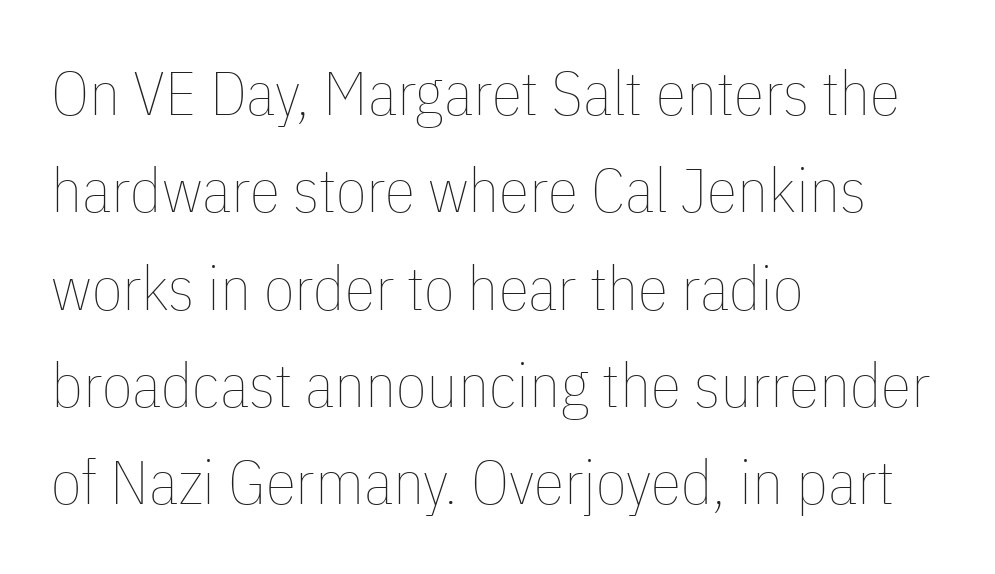
{"italic": "no", "bold": "no", "weight": "thin", "width": "condensed", "stroke_contrast": "low", "x_height": "medium", "monospaced": "no", "underline": "no", "align": "left", "line_spacing": "normal", "line_spacing_ratio": 1.57, "letter_spacing": "normal", "letter_spacing_em": 0.0, "glyph_px": 62}
